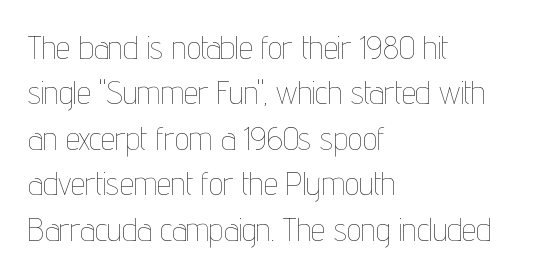
The image shows 32 px thin, condensed type, upright; set left-aligned, normal line spacing (1.42x), normal letter spacing, not underlined; low stroke contrast and a medium x-height.
